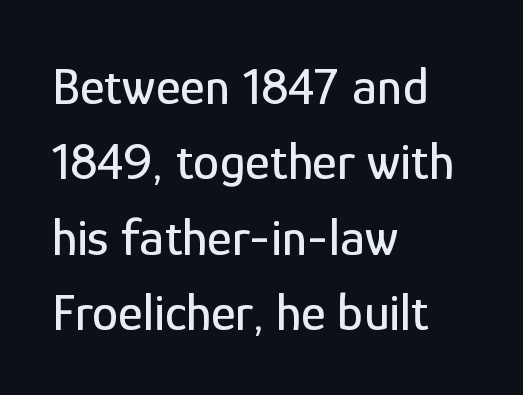
Is this a fixed-width face? No — the glyphs have proportional, varying widths. The specimen omits any rule beneath the text block's lines. A classic flush-left, rag-right setting is used for this passage. A roman cut, with each character standing at attention. Rows of type keep a routine distance in the vertical direction.
